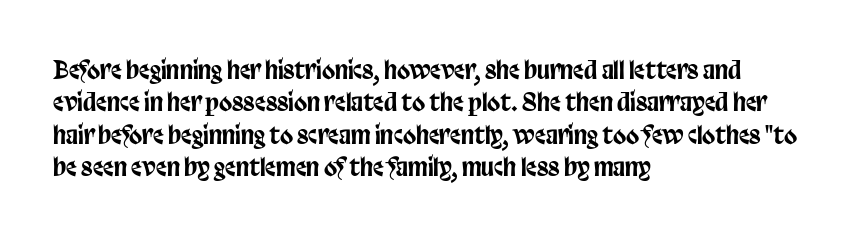
The image shows 24 px text type, upright; set left-aligned, normal line spacing (1.35x), normal letter spacing, not underlined.
